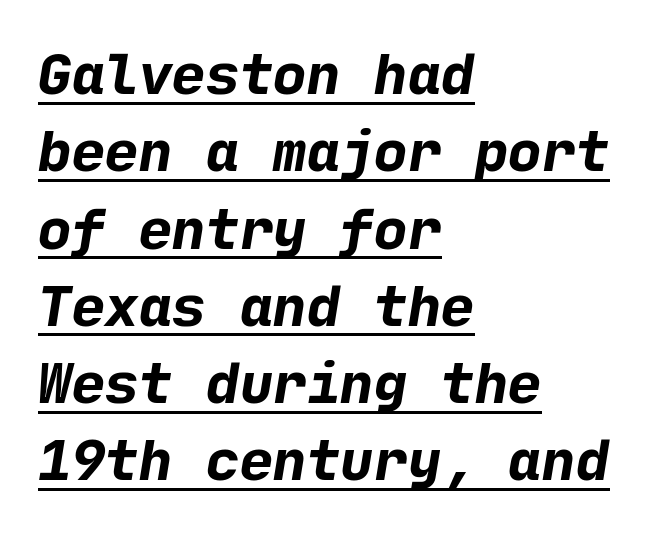
The image shows 56 px bold sans-serif type; set left-aligned, normal line spacing (1.38x), normal letter spacing, underlined; low stroke contrast and a medium x-height.
